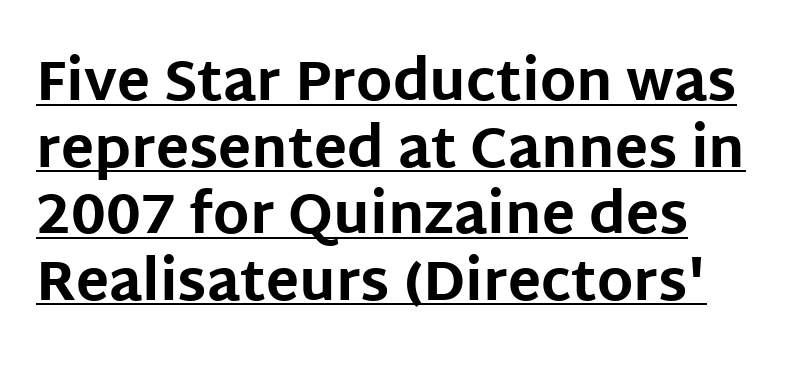
The image shows 55 px bold sans-serif type, upright; set left-aligned, line spacing 1.21x, normal letter spacing, underlined; low stroke contrast and a large x-height.
